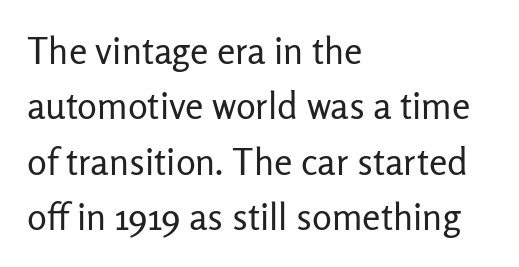
{"serif": "no", "italic": "no", "bold": "no", "weight": "regular", "width": "normal", "stroke_contrast": "low", "x_height": "medium", "monospaced": "no", "underline": "no", "align": "left", "line_spacing": "normal", "line_spacing_ratio": 1.5, "letter_spacing": "normal", "letter_spacing_em": 0.0, "glyph_px": 37}
